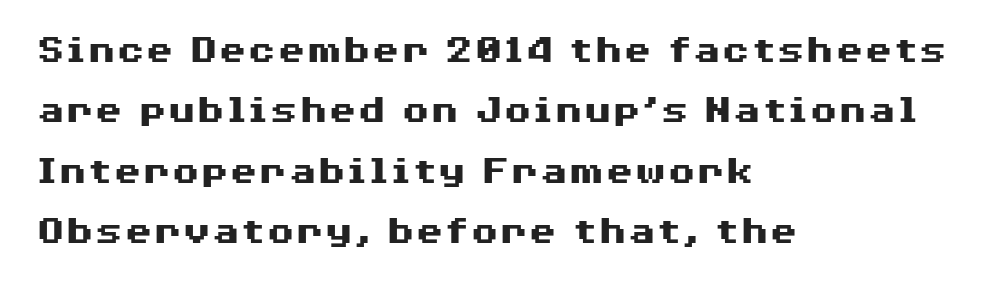
Thick stems and heavy bowls — unmistakably bold. The vertical gap from one line to the next is medium. The baseline area is clear. The rendering keeps characters at their native spacing.
